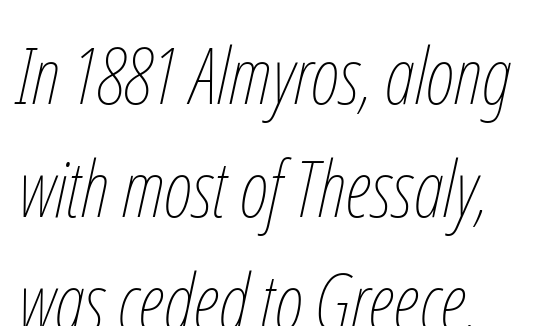
Q: Is the text bold? A: No.
Q: Is the text italic (slanted)? A: Yes, it leans right by about 12 degrees.
Q: Is the text underlined? A: No.
Q: How is the paragraph aligned? A: Left-aligned.
Q: Is the spacing between letters normal or unusually wide? A: Normal.
Q: Is the spacing between lines tight, normal or loose? A: Normal.
Q: Width (condensed, normal, or wide)? A: Condensed.
Q: Stroke contrast? A: Low.
Q: x-height? A: Medium.
Q: Monospaced? A: No.
